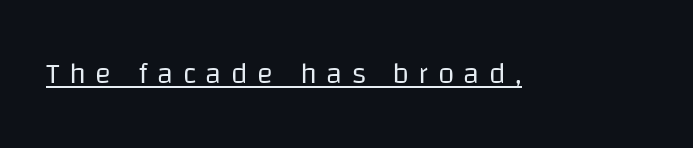
The letters are spread apart with noticeably loose tracking. The letters look calm and open, with moderate or lighter stems. A typesetter would call this proportional, since set widths differ per character. The specimen reads as upright at a glance. Underline: present.
